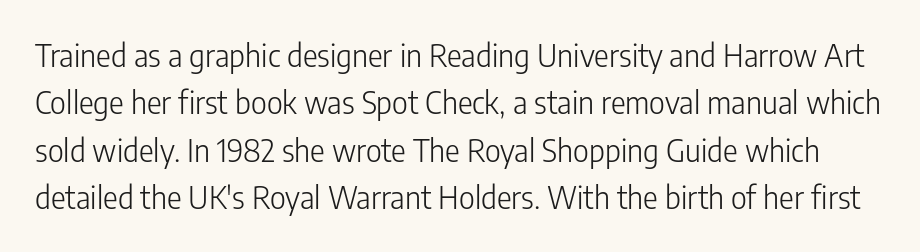
Q: Is the text bold? A: No.
Q: Is the text italic (slanted)? A: No, it is upright.
Q: Is the typeface a serif or a sans-serif typeface? A: Sans-serif.
Q: Is the text underlined? A: No.
Q: Is the spacing between letters normal or unusually wide? A: Normal.
Q: Is the spacing between lines tight, normal or loose? A: Normal.
Q: Width (condensed, normal, or wide)? A: Condensed.
Q: Stroke contrast? A: Low.
Q: x-height? A: Medium.
Q: Monospaced? A: No.
